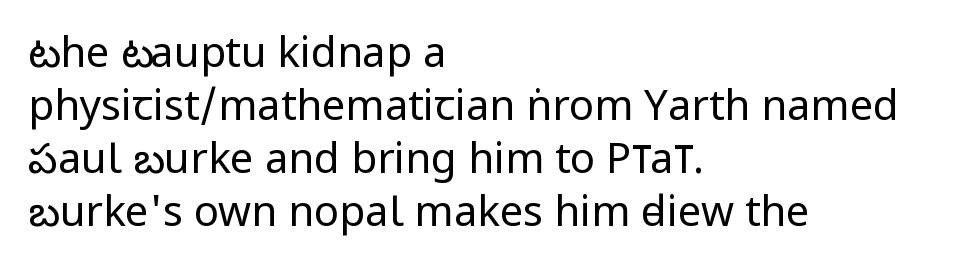
The image shows 42 px regular-weight, condensed sans-serif type, upright; set left-aligned, normal line spacing (1.26x), normal letter spacing, not underlined; low stroke contrast and a large x-height.
